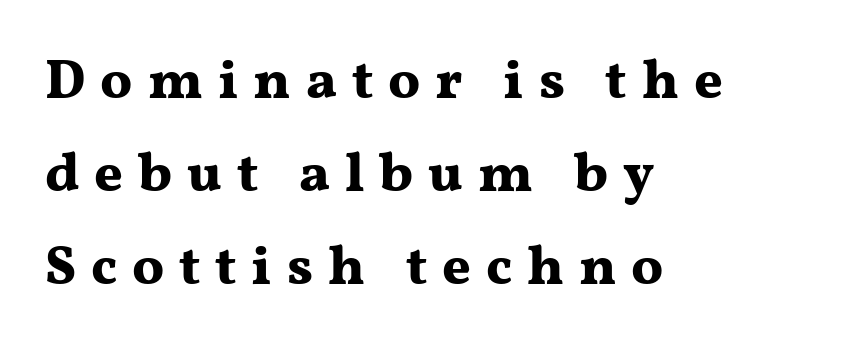
The image shows 55 px bold, wide serif type, upright; set left-aligned, normal line spacing (1.69x), unusually wide letter spacing (+0.27 em), not underlined; medium stroke contrast and a medium x-height.
